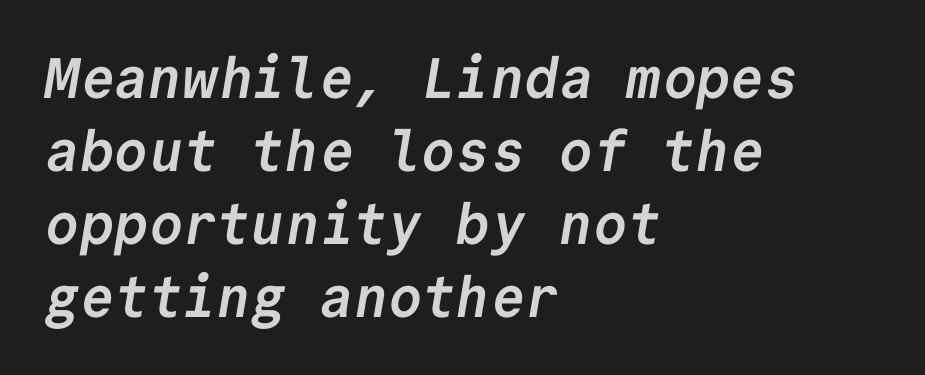
{"serif": "no", "bold": "yes", "weight": "semibold", "width": "normal", "stroke_contrast": "low", "x_height": "medium", "monospaced": "yes", "underline": "no", "align": "left", "line_spacing": "normal", "line_spacing_ratio": 1.28, "letter_spacing": "normal", "letter_spacing_em": 0.0, "glyph_px": 57}
